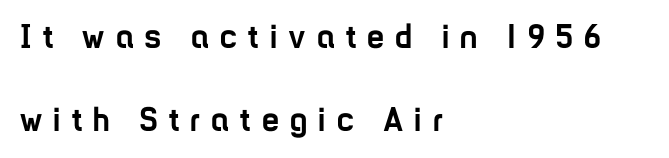
{"serif": "no", "italic": "no", "bold": "yes", "weight": "semibold", "width": "condensed", "stroke_contrast": "low", "x_height": "medium", "monospaced": "no", "underline": "no", "align": "left", "line_spacing": "loose", "line_spacing_ratio": 2.43, "letter_spacing": "wide", "letter_spacing_em": 0.33, "glyph_px": 34}
